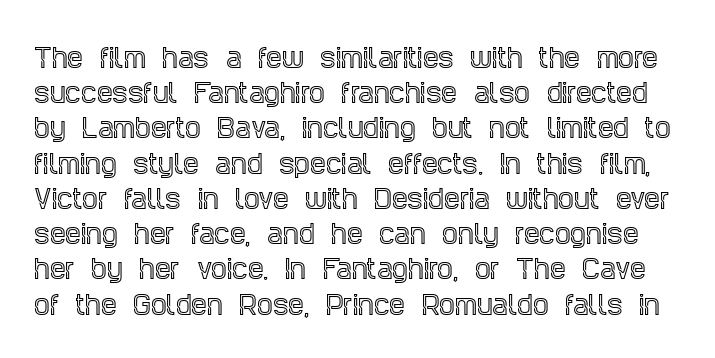
{"italic": "no", "underline": "no", "line_spacing": "normal", "line_spacing_ratio": 1.41, "letter_spacing": "normal", "letter_spacing_em": 0.0, "glyph_px": 25}
